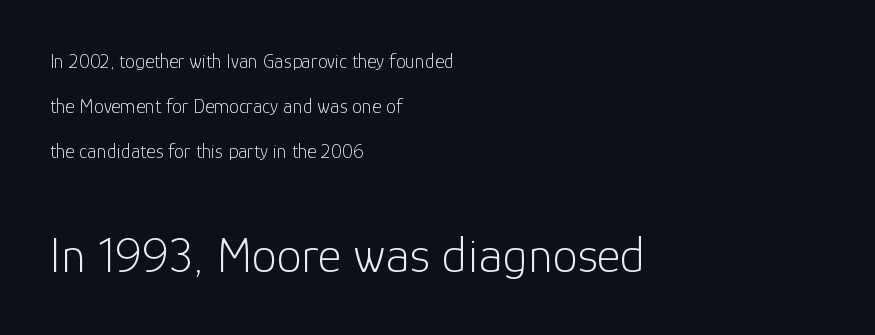
Q: Is the text bold? A: No.
Q: Is the text italic (slanted)? A: No, it is upright.
Q: Is the typeface a serif or a sans-serif typeface? A: Sans-serif.
Q: Is the text underlined? A: No.
Q: How is the paragraph aligned? A: Left-aligned.
Q: Is the spacing between letters normal or unusually wide? A: Normal.
Q: Is the spacing between lines tight, normal or loose? A: Loose.
Q: Which block of text is set in a larger size, the first (top) or the second (bottom)? A: The second (bottom) one.
Q: Width (condensed, normal, or wide)? A: Normal.
Q: Stroke contrast? A: Low.
Q: x-height? A: Medium.
Q: Monospaced? A: No.
